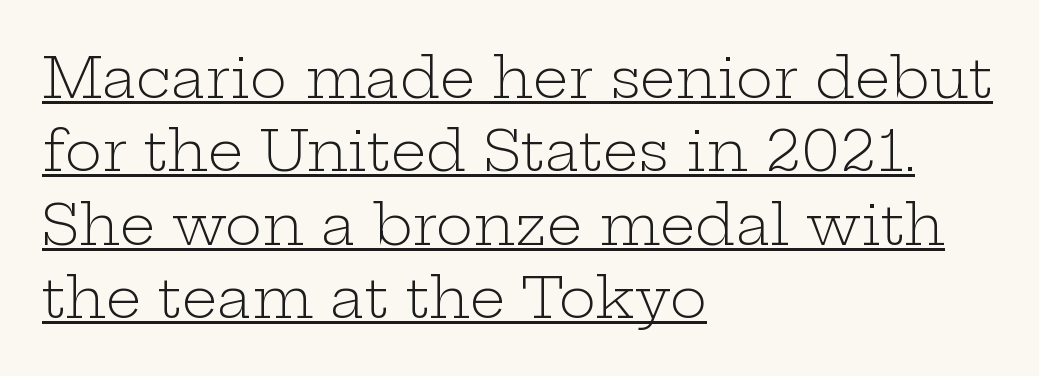
Q: Is the text bold? A: No.
Q: Is the text italic (slanted)? A: No, it is upright.
Q: Is the typeface a serif or a sans-serif typeface? A: Serif.
Q: Is the text underlined? A: Yes.
Q: How is the paragraph aligned? A: Left-aligned.
Q: Is the spacing between letters normal or unusually wide? A: Normal.
Q: Is the spacing between lines tight, normal or loose? A: Normal.
Q: Width (condensed, normal, or wide)? A: Wide.
Q: Stroke contrast? A: Low.
Q: x-height? A: Medium.
Q: Monospaced? A: No.
